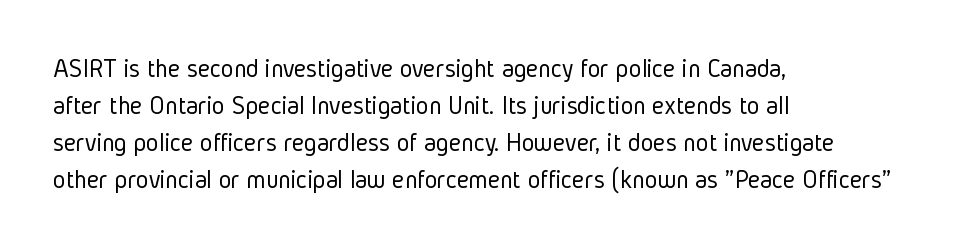
The image shows 27 px text type, upright; set left-aligned, normal line spacing (1.37x), normal letter spacing, not underlined.
